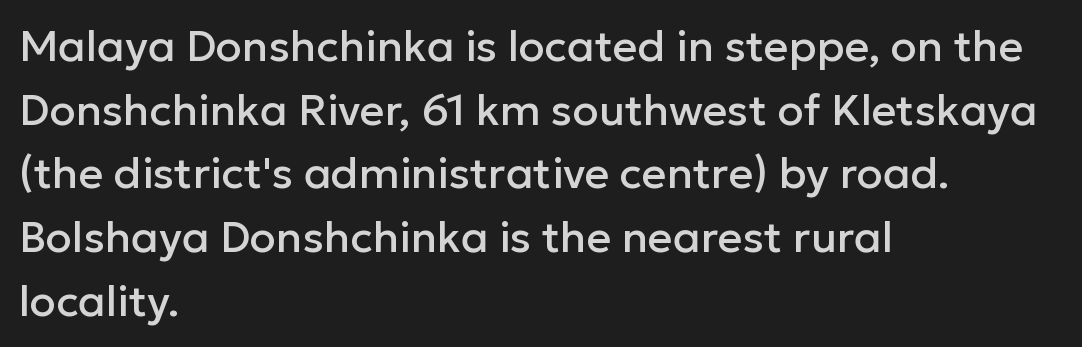
{"serif": "no", "italic": "no", "width": "normal", "stroke_contrast": "low", "x_height": "medium", "monospaced": "no", "underline": "no", "align": "left", "line_spacing": "normal", "line_spacing_ratio": 1.48, "letter_spacing": "normal", "letter_spacing_em": 0.0, "glyph_px": 43}
